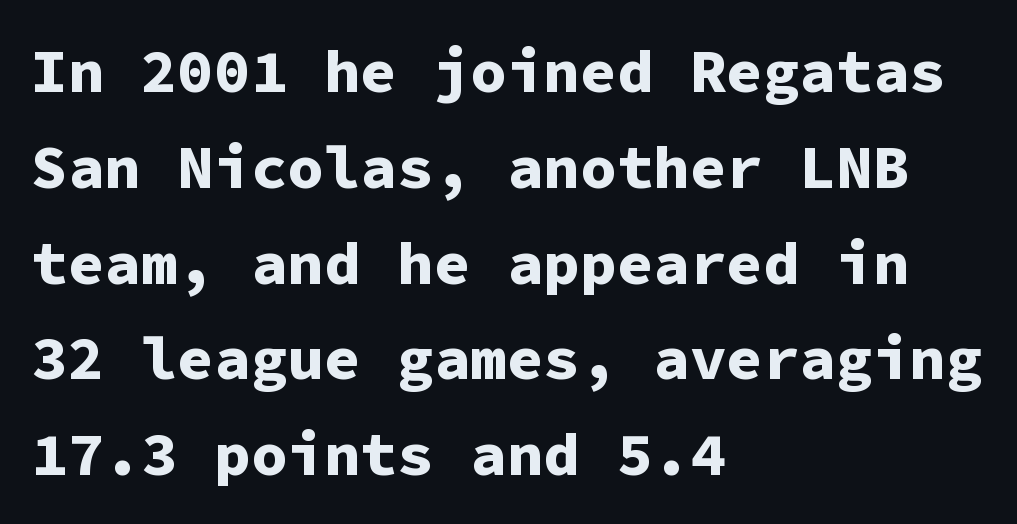
Unlike a traditional serif, this face leaves its strokes unadorned. Leading matches the norm, producing a regular column. The strip under each line holds only bare page. Think of a typewriter: that constant character pitch is what you see here. Caption: multi-line text, flush left, ragged right. Italic? Not at all — the glyphs are vertical.
